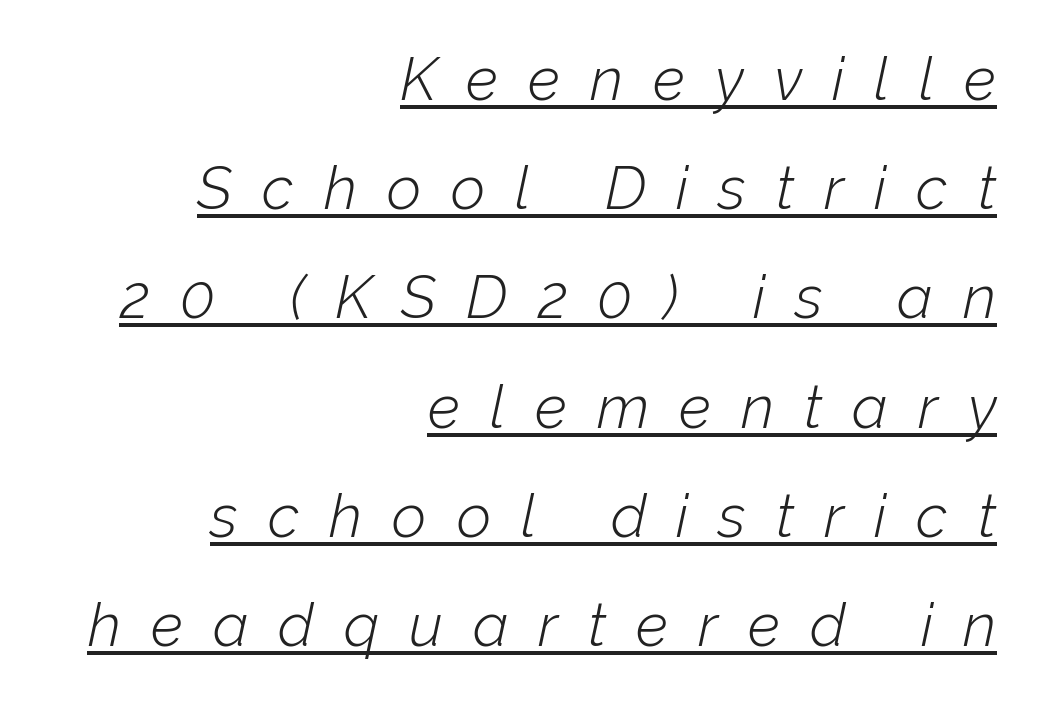
The image shows 60 px light type, italic (leaning right); set right-aligned, line spacing 1.82x, unusually wide letter spacing (+0.5 em), underlined; low stroke contrast and a medium x-height.
